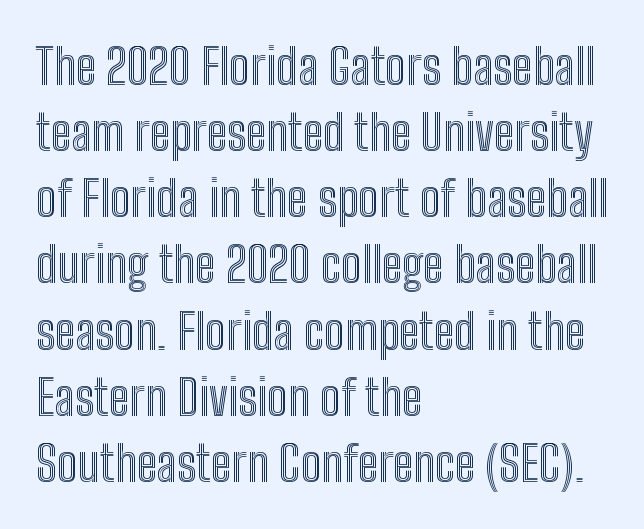
The image shows 49 px condensed type, upright; set left-aligned, normal line spacing (1.35x), normal letter spacing, not underlined; a medium x-height.
